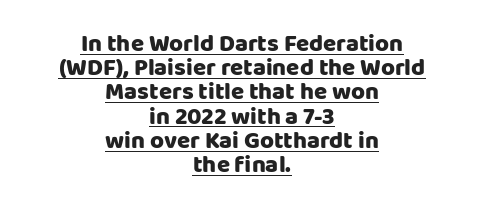
Closely set lines give the paragraph a compact silhouette. The type is set solid horizontally, with unmodified tracking. Posture: vertical. Set as a true bold cut, around the 700 mark.
